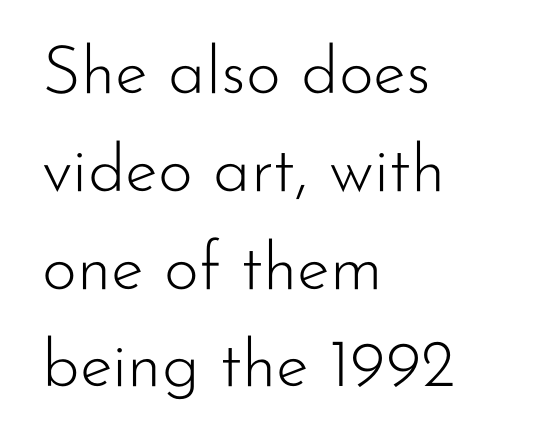
{"serif": "no", "italic": "no", "bold": "no", "weight": "light", "width": "normal", "stroke_contrast": "low", "x_height": "small", "monospaced": "no", "underline": "no", "align": "left", "line_spacing": "normal", "line_spacing_ratio": 1.46, "letter_spacing": "normal", "letter_spacing_em": 0.0, "glyph_px": 67}
